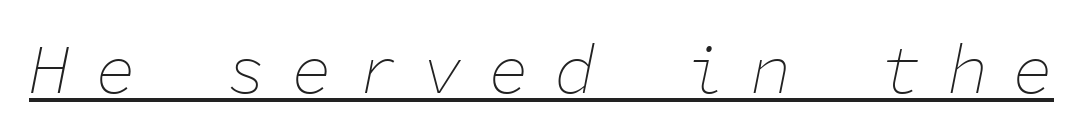
Q: Is the text bold? A: No.
Q: Is the text italic (slanted)? A: Yes, it leans right by about 11 degrees.
Q: Is the text underlined? A: Yes.
Q: Is the spacing between letters normal or unusually wide? A: Unusually wide.
Q: Width (condensed, normal, or wide)? A: Normal.
Q: Stroke contrast? A: Low.
Q: x-height? A: Medium.
Q: Monospaced? A: Yes.
